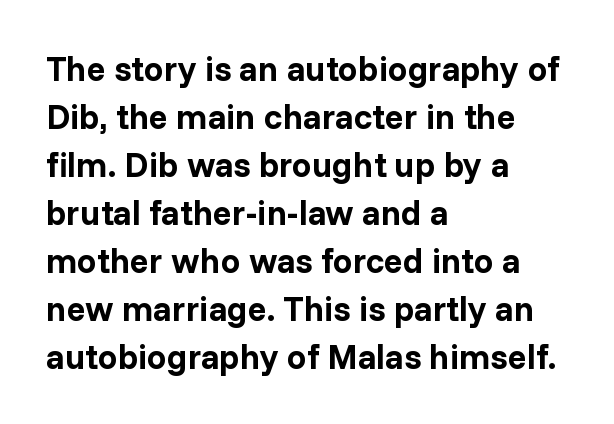
{"serif": "no", "italic": "no", "bold": "yes", "weight": "bold", "width": "normal", "stroke_contrast": "low", "x_height": "medium", "monospaced": "no", "underline": "no", "align": "left", "line_spacing": "normal", "line_spacing_ratio": 1.37, "letter_spacing": "normal", "letter_spacing_em": 0.0, "glyph_px": 35}
